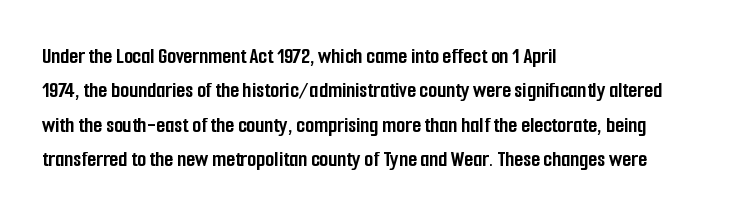
Q: Is the text bold? A: Yes.
Q: Is the text italic (slanted)? A: No, it is upright.
Q: Is the text underlined? A: No.
Q: How is the paragraph aligned? A: Left-aligned.
Q: Is the spacing between letters normal or unusually wide? A: Normal.
Q: Is the spacing between lines tight, normal or loose? A: Normal.
